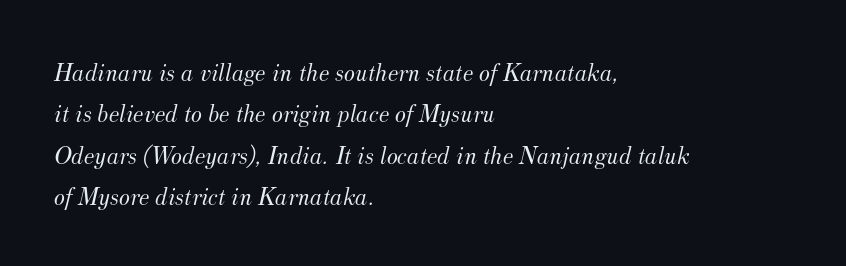
{"italic": "yes", "lean": "right", "slant_degrees": 12, "bold": "no", "underline": "no", "align": "left", "line_spacing": "normal", "line_spacing_ratio": 1.59, "letter_spacing": "normal", "letter_spacing_em": 0.0, "glyph_px": 26}
